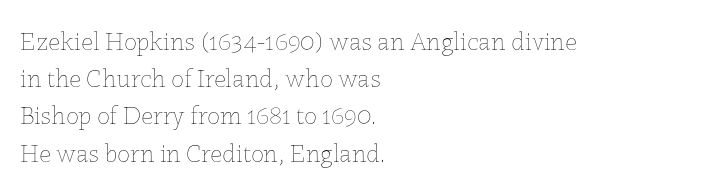
The rendering anchors every line to the left-hand side. A clean baseline with only descenders dipping below it. No chunkiness to these letters — they're not bold. Leading matches the norm, producing a regular column. Ascenders rise straight up at ninety degrees. Nobody touched the tracking dial on this one.
